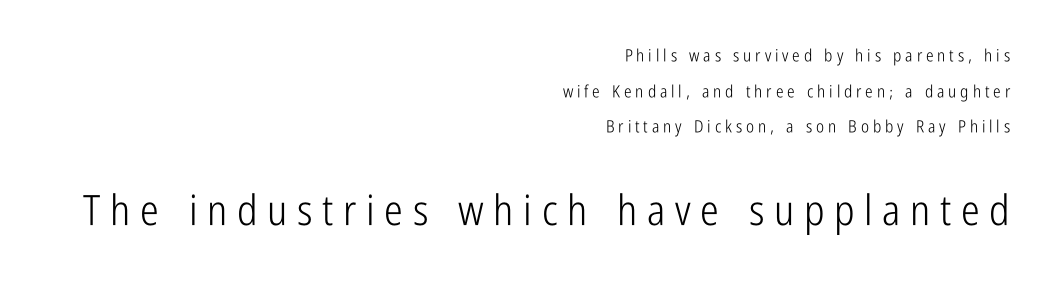
This sample has the flowing, uneven cadence of proportional lettering. Is this a sans? Yes — the strokes have no serifs. How would I describe the line gaps? Wide and relaxed. If you squint, the bottom block still reads clearly — it's the larger of the two. Check the space under the baseline: it is left empty.
